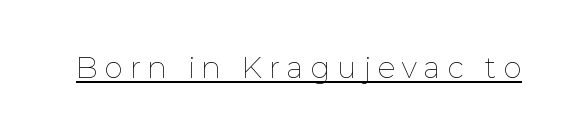
The image shows 28 px thin type, upright; set unusually wide letter spacing (+0.27 em), underlined; low stroke contrast and a medium x-height.
